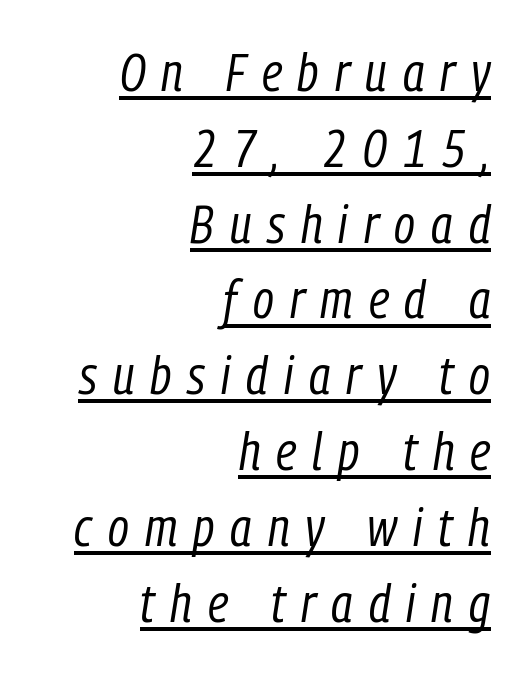
The image shows 53 px regular-weight, condensed type, italic (leaning right); set right-aligned, normal line spacing (1.43x), unusually wide letter spacing (+0.3 em), underlined; low stroke contrast and a medium x-height.
